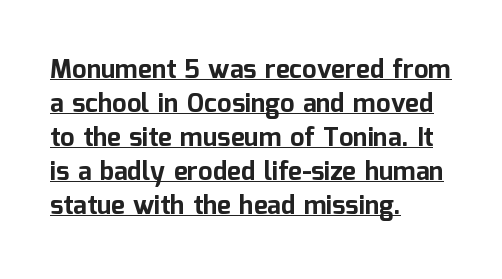
The image shows 26 px bold type, upright; set left-aligned, normal line spacing (1.31x), normal letter spacing, underlined.
